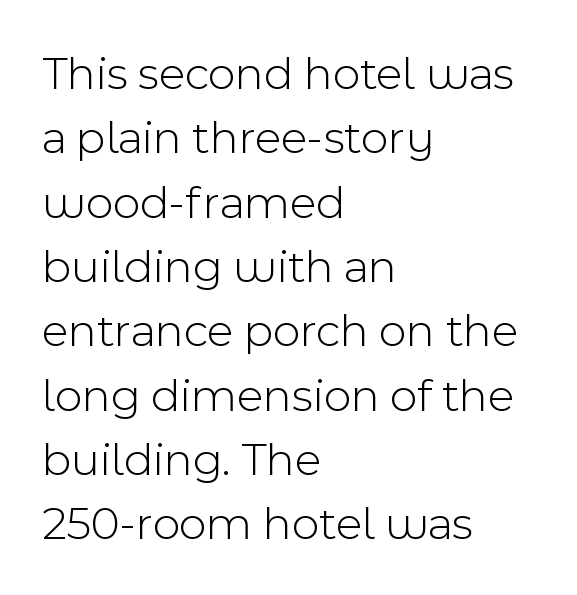
The image shows 48 px light sans-serif type, upright; set left-aligned, normal line spacing (1.34x), normal letter spacing, not underlined; a medium x-height.
